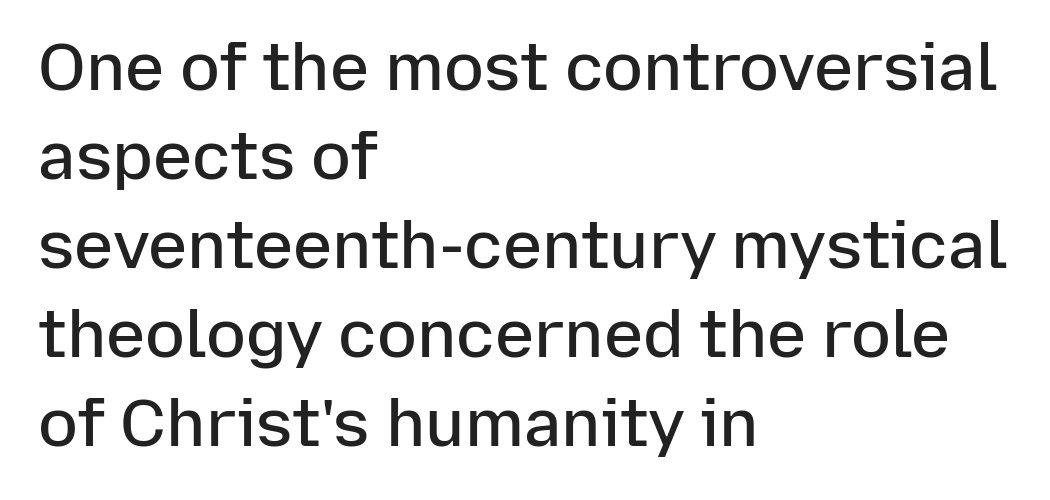
Q: Is the text bold? A: Semi-bold.
Q: Is the text italic (slanted)? A: No, it is upright.
Q: Is the typeface a serif or a sans-serif typeface? A: Sans-serif.
Q: Is the text underlined? A: No.
Q: How is the paragraph aligned? A: Left-aligned.
Q: Is the spacing between letters normal or unusually wide? A: Normal.
Q: Is the spacing between lines tight, normal or loose? A: Normal.
Q: Width (condensed, normal, or wide)? A: Normal.
Q: Stroke contrast? A: Low.
Q: x-height? A: Medium.
Q: Monospaced? A: No.
